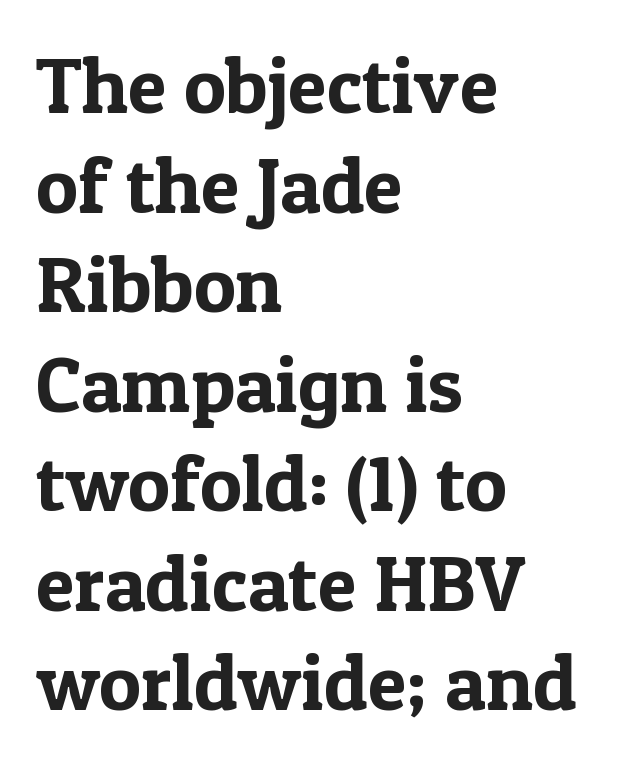
Letter spacing: default. Type without underlining. A classic flush-left, rag-right setting is used for this passage. You could not count columns in this text — the font is proportionally spaced.
